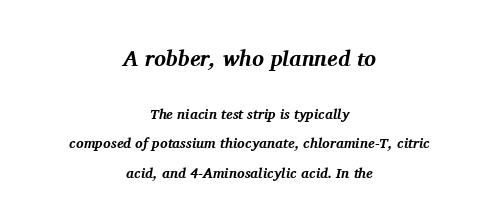
{"italic": "yes", "lean": "right", "slant_degrees": 11, "bold": "yes", "underline": "no", "align": "center", "line_spacing": "loose", "line_spacing_ratio": 2.08, "letter_spacing": "normal", "letter_spacing_em": 0.0, "larger_block": "first", "size_ratio": 1.57, "glyph_px": 22}
